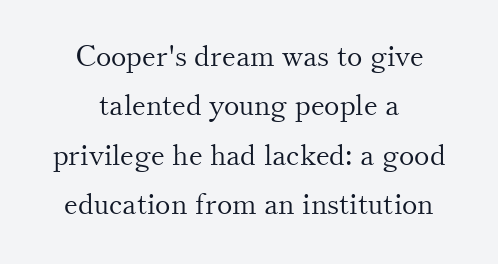
Q: Is the text bold? A: No.
Q: Is the text italic (slanted)? A: No, it is upright.
Q: Is the typeface a serif or a sans-serif typeface? A: Serif.
Q: Is the text underlined? A: No.
Q: How is the paragraph aligned? A: Centered.
Q: Is the spacing between letters normal or unusually wide? A: Normal.
Q: Is the spacing between lines tight, normal or loose? A: Normal.
Q: Width (condensed, normal, or wide)? A: Normal.
Q: Stroke contrast? A: Medium.
Q: x-height? A: Small.
Q: Monospaced? A: No.
